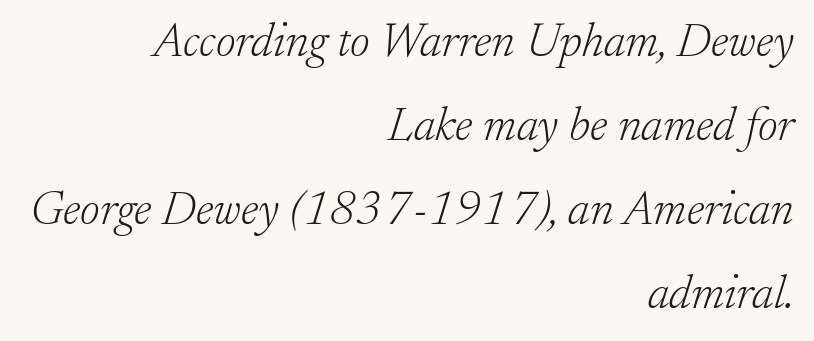
{"serif": "yes", "italic": "yes", "lean": "right", "slant_degrees": 17, "bold": "no", "weight": "light", "width": "normal", "stroke_contrast": "low", "x_height": "small", "monospaced": "no", "underline": "no", "align": "right", "line_spacing_ratio": 1.75, "letter_spacing": "normal", "letter_spacing_em": 0.0, "glyph_px": 48}
